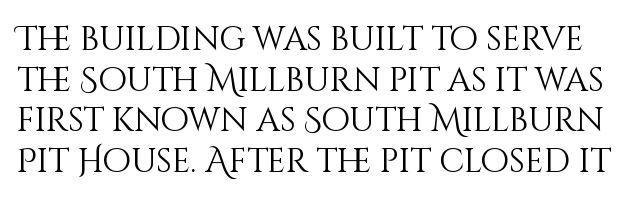
{"italic": "no", "bold": "no", "weight": "light", "width": "normal", "stroke_contrast": "medium", "x_height": "large", "monospaced": "no", "underline": "no", "line_spacing_ratio": 1.23, "letter_spacing": "normal", "letter_spacing_em": 0.0, "glyph_px": 33}
